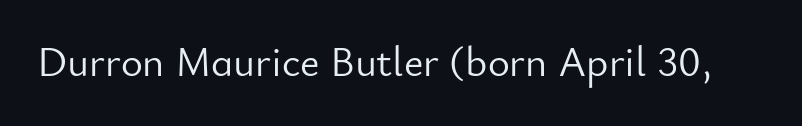
Q: Is the text bold? A: No.
Q: Is the text italic (slanted)? A: No, it is upright.
Q: Is the typeface a serif or a sans-serif typeface? A: Sans-serif.
Q: Is the text underlined? A: No.
Q: Is the spacing between letters normal or unusually wide? A: Normal.
Q: Width (condensed, normal, or wide)? A: Normal.
Q: Stroke contrast? A: Low.
Q: x-height? A: Small.
Q: Monospaced? A: No.
